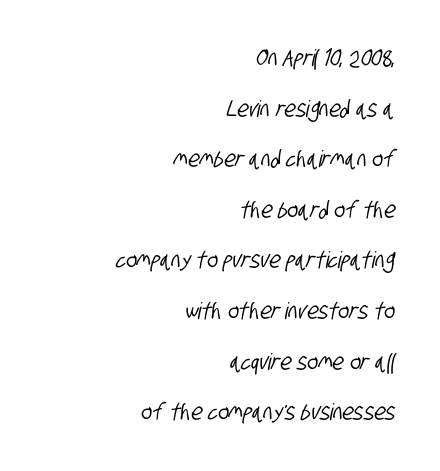
The image shows 23 px text type; set right-aligned, loose line spacing (2.2x), normal letter spacing, not underlined.
